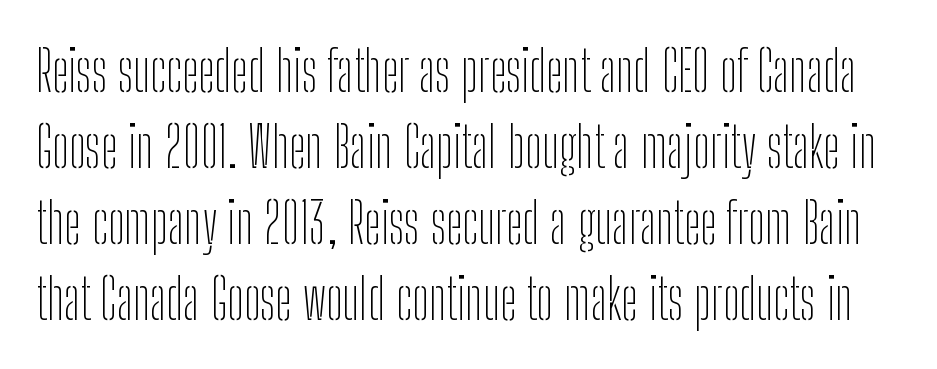
{"serif": "no", "italic": "no", "bold": "no", "weight": "thin", "width": "condensed", "stroke_contrast": "low", "x_height": "medium", "monospaced": "no", "underline": "no", "line_spacing": "normal", "line_spacing_ratio": 1.36, "letter_spacing": "normal", "letter_spacing_em": 0.0, "glyph_px": 56}
